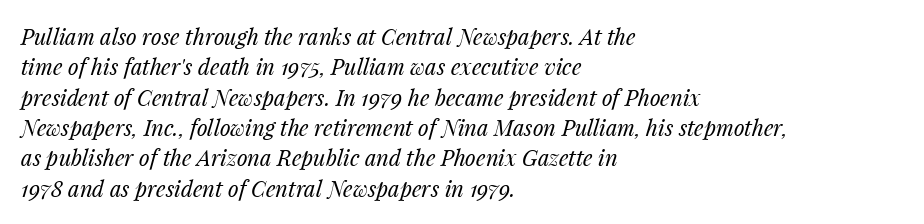
{"italic": "yes", "lean": "right", "slant_degrees": 14, "bold": "no", "underline": "no", "align": "left", "line_spacing": "normal", "line_spacing_ratio": 1.38, "letter_spacing": "normal", "letter_spacing_em": 0.0, "glyph_px": 22}
